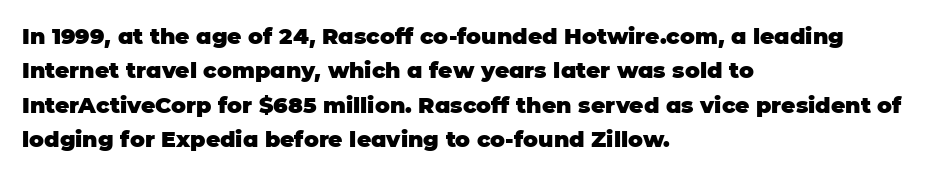
{"italic": "no", "bold": "yes", "underline": "no", "align": "left", "line_spacing": "normal", "line_spacing_ratio": 1.56, "letter_spacing": "normal", "letter_spacing_em": 0.0, "glyph_px": 22}
